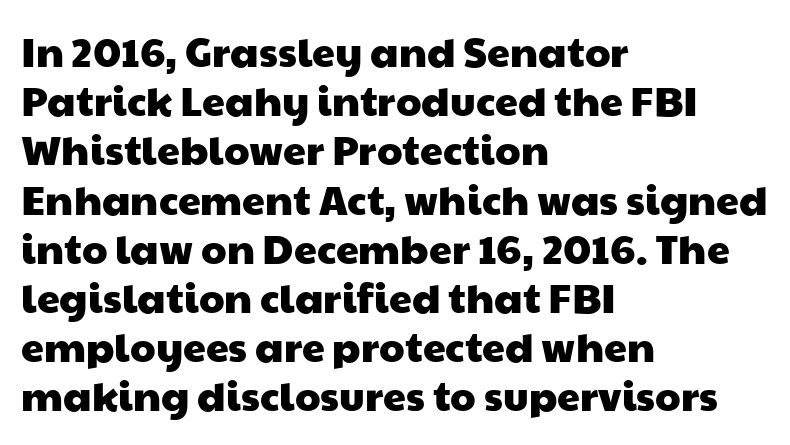
Q: Is the typeface a serif or a sans-serif typeface? A: Sans-serif.
Q: Is the text underlined? A: No.
Q: How is the paragraph aligned? A: Left-aligned.
Q: Is the spacing between letters normal or unusually wide? A: Normal.
Q: Width (condensed, normal, or wide)? A: Wide.
Q: Stroke contrast? A: Low.
Q: x-height? A: Medium.
Q: Monospaced? A: No.
